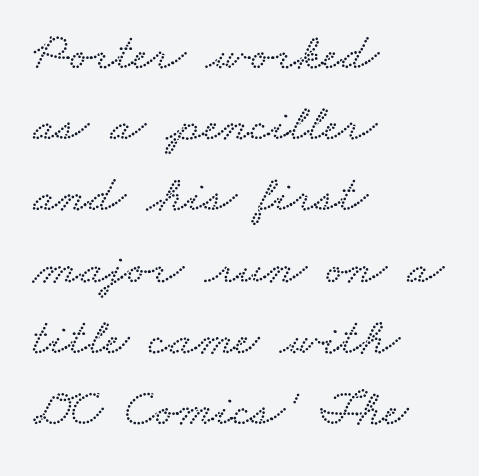
Q: Is the text underlined? A: No.
Q: How is the paragraph aligned? A: Left-aligned.
Q: Is the spacing between letters normal or unusually wide? A: Normal.
Q: Is the spacing between lines tight, normal or loose? A: Normal.
Q: Width (condensed, normal, or wide)? A: Wide.
Q: Stroke contrast? A: Low.
Q: x-height? A: Small.
Q: Monospaced? A: No.
